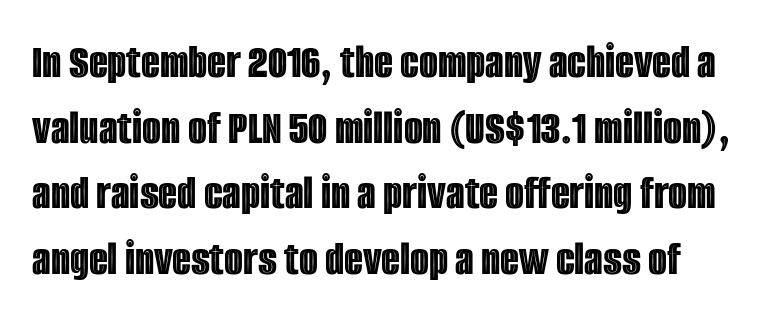
The image shows 49 px condensed type, upright; set normal line spacing (1.34x), normal letter spacing, not underlined; a large x-height.
